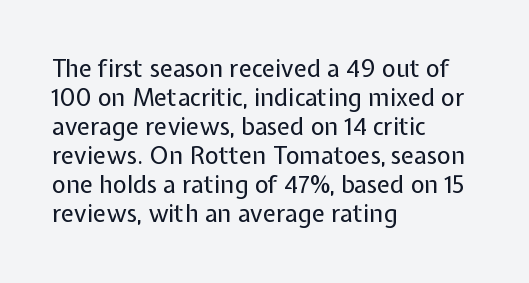
Q: Is the text bold? A: No.
Q: Is the text italic (slanted)? A: No, it is upright.
Q: Is the text underlined? A: No.
Q: How is the paragraph aligned? A: Left-aligned.
Q: Is the spacing between letters normal or unusually wide? A: Normal.
